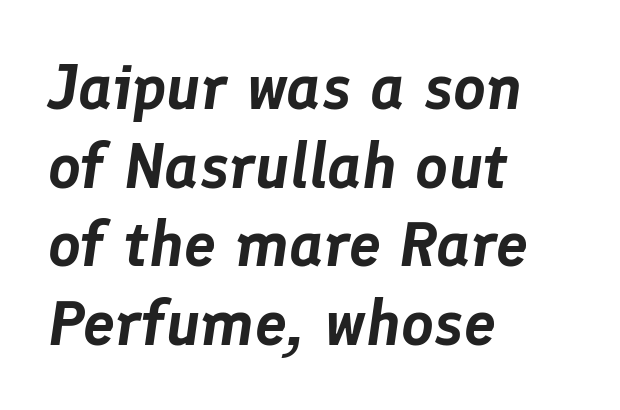
Q: Is the text italic (slanted)? A: Yes, it leans right by about 8 degrees.
Q: Is the text underlined? A: No.
Q: How is the paragraph aligned? A: Left-aligned.
Q: Is the spacing between letters normal or unusually wide? A: Normal.
Q: Width (condensed, normal, or wide)? A: Normal.
Q: Stroke contrast? A: Low.
Q: x-height? A: Medium.
Q: Monospaced? A: No.
